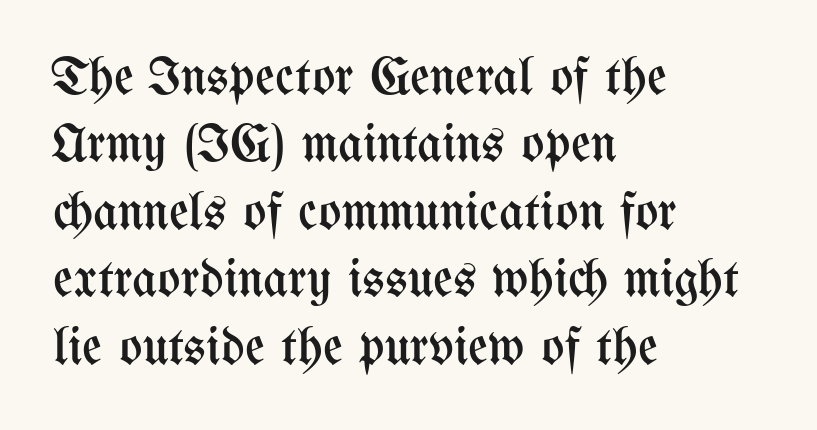
Q: Is the text bold? A: No.
Q: Is the text italic (slanted)? A: No, it is upright.
Q: Is the text underlined? A: No.
Q: How is the paragraph aligned? A: Left-aligned.
Q: Is the spacing between letters normal or unusually wide? A: Normal.
Q: Is the spacing between lines tight, normal or loose? A: Normal.
Q: Width (condensed, normal, or wide)? A: Condensed.
Q: Stroke contrast? A: Medium.
Q: x-height? A: Medium.
Q: Monospaced? A: No.
